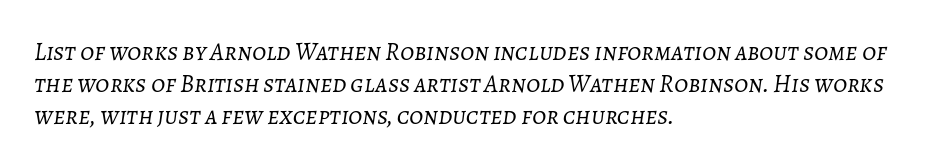
The image shows 25 px text type, italic (leaning right); set left-aligned, normal line spacing (1.28x), normal letter spacing, not underlined.
